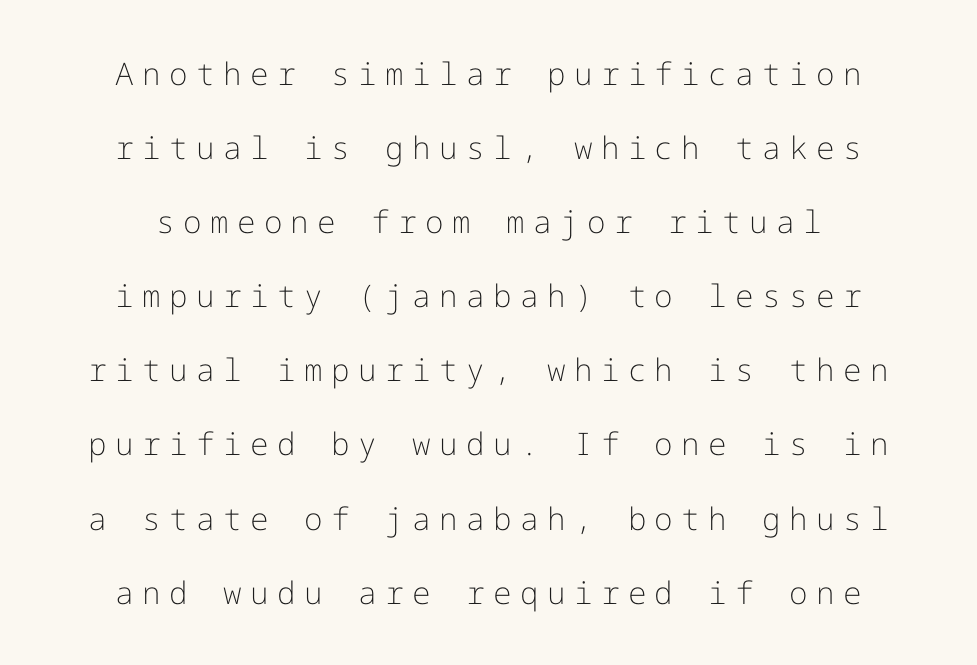
Vertical spacing — loose. The face used here is a sans, in the tradition of grotesques and geometrics. The line texture is sparse and dotted thanks to wide tracking. Weight: not bold — regular or lighter. Posture: vertical.
